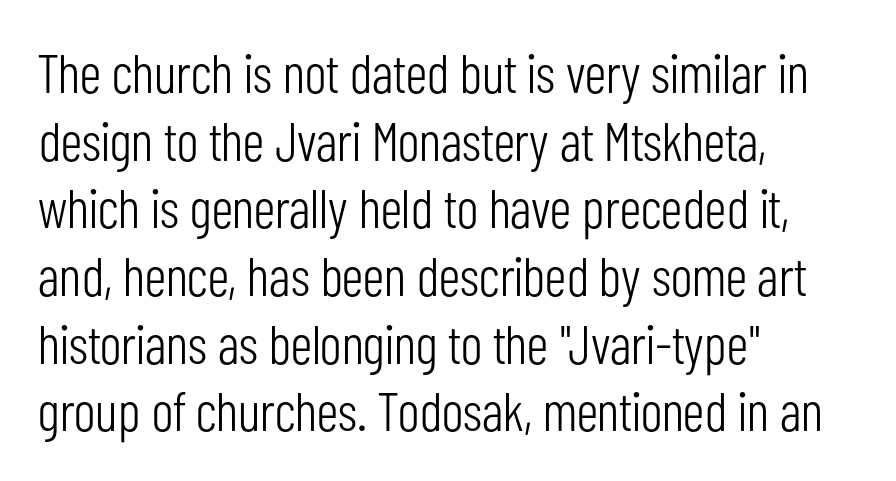
The image shows 55 px light, condensed sans-serif type, upright; set left-aligned, line spacing 1.23x, normal letter spacing, not underlined; low stroke contrast and a medium x-height.
